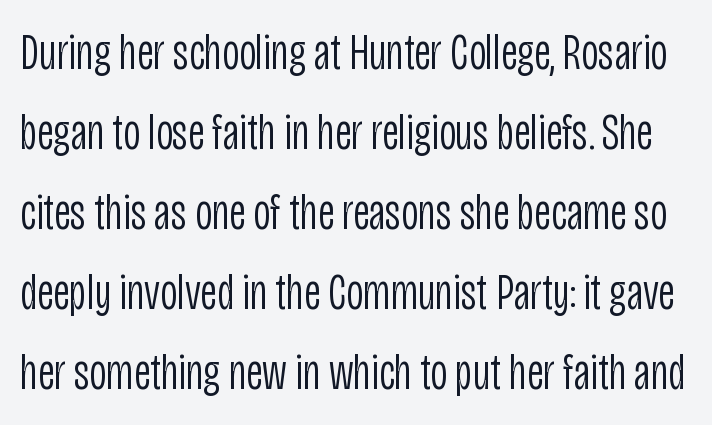
You could not count columns in this text — the font is proportionally spaced. Glance below the letters and you will spot only blank space. The letters sit at their default tracking, neither squeezed nor spread. Notice how descenders clear the ascenders below comfortably — that's standard leading. A quiet, ordinary-to-light weight characterises the typeface. Serif or sans? Sans — the stroke terminals are bare.
